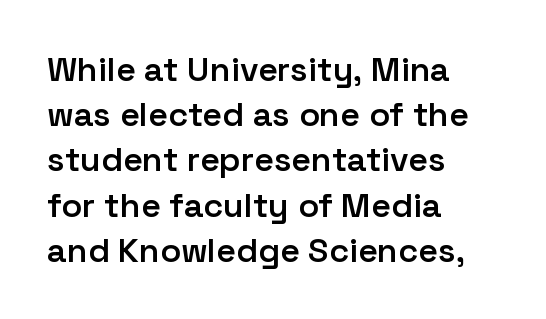
This is moderately heavy type, rendered in semibold. Successive baselines arrive at the customary interval. The passage is arranged the way most books set body copy — flush left. The passage shown is not underscored anywhere.
